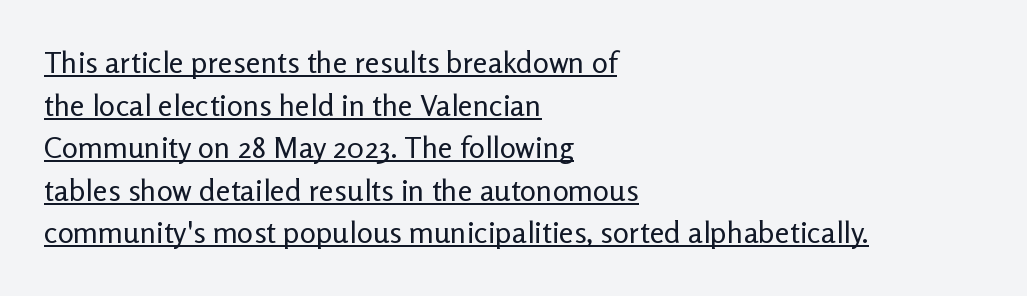
The image shows 30 px regular-weight sans-serif type, upright; set left-aligned, normal line spacing (1.42x), normal letter spacing, underlined; low stroke contrast and a medium x-height.
